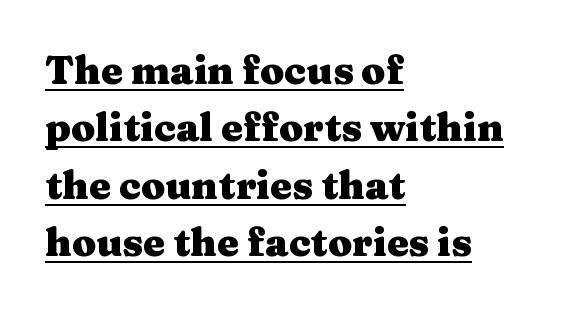
The image shows 39 px heavy, wide serif type, upright; set left-aligned, normal line spacing (1.47x), normal letter spacing, underlined; medium stroke contrast and a medium x-height.
